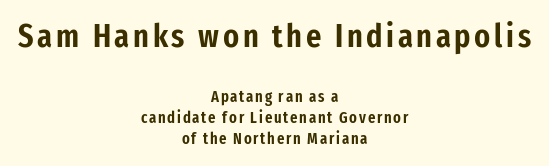
Line spacing here is normal. The face used here is proportionally spaced, like ordinary book or web type. You get the large type first, then a drop to smaller type. These lines are composed in type without serifs.
